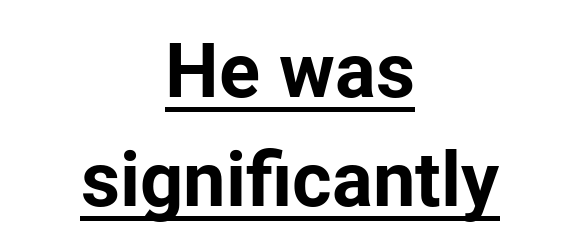
These lines carry a lot of weight — the face is fully bold. Successive baselines arrive at the customary interval. These lines are centered, leaving both edges ragged. This sample has the flowing, uneven cadence of proportional lettering.
